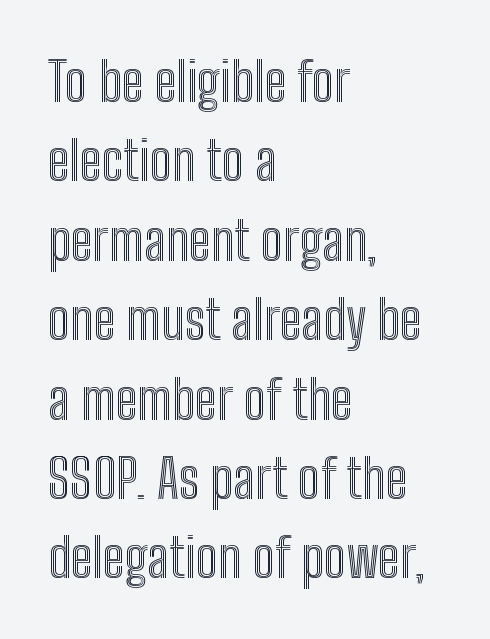
Q: Is the text italic (slanted)? A: No, it is upright.
Q: Is the text underlined? A: No.
Q: How is the paragraph aligned? A: Left-aligned.
Q: Is the spacing between letters normal or unusually wide? A: Normal.
Q: Is the spacing between lines tight, normal or loose? A: Normal.
Q: Width (condensed, normal, or wide)? A: Condensed.
Q: x-height? A: Medium.
Q: Monospaced? A: No.
